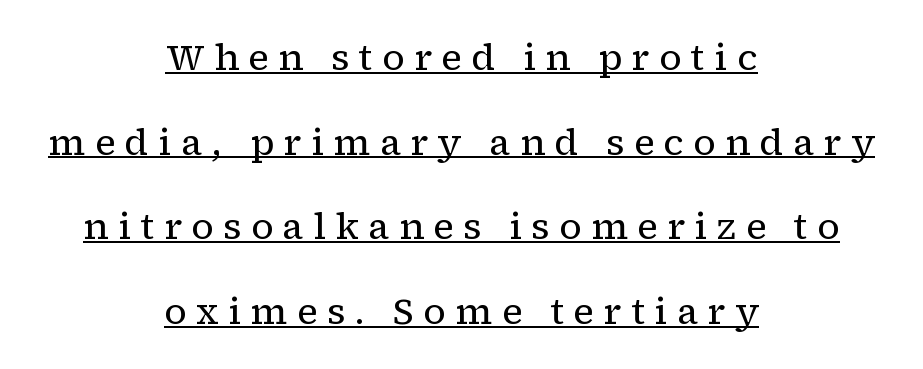
The image shows 37 px regular-weight serif type, upright; set centered, loose line spacing (2.29x), unusually wide letter spacing (+0.25 em), underlined; low stroke contrast and a medium x-height.
